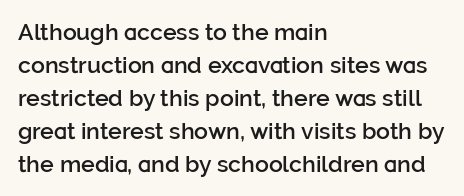
Q: Is the text bold? A: Semi-bold.
Q: Is the text italic (slanted)? A: No, it is upright.
Q: Is the text underlined? A: No.
Q: How is the paragraph aligned? A: Left-aligned.
Q: Is the spacing between letters normal or unusually wide? A: Normal.
Q: Is the spacing between lines tight, normal or loose? A: Normal.
